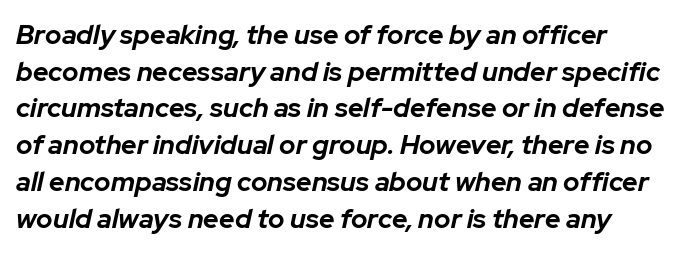
The image shows 27 px bold type, italic (leaning right); set normal line spacing (1.36x), normal letter spacing, not underlined.
